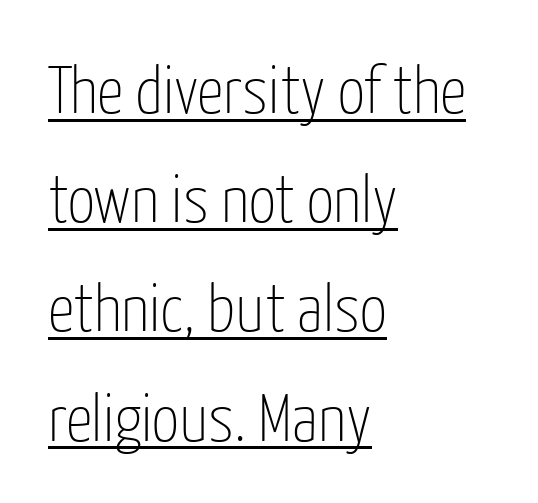
{"serif": "no", "italic": "no", "bold": "no", "weight": "thin", "width": "condensed", "stroke_contrast": "low", "x_height": "medium", "monospaced": "no", "underline": "yes", "align": "left", "line_spacing": "normal", "line_spacing_ratio": 1.63, "letter_spacing": "normal", "letter_spacing_em": 0.0, "glyph_px": 67}
